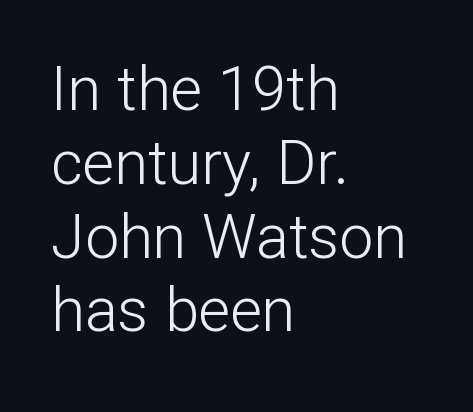
{"serif": "no", "italic": "no", "bold": "no", "weight": "light", "width": "normal", "stroke_contrast": "low", "x_height": "medium", "monospaced": "no", "underline": "no", "align": "left", "line_spacing_ratio": 1.21, "letter_spacing": "normal", "letter_spacing_em": 0.0, "glyph_px": 61}
